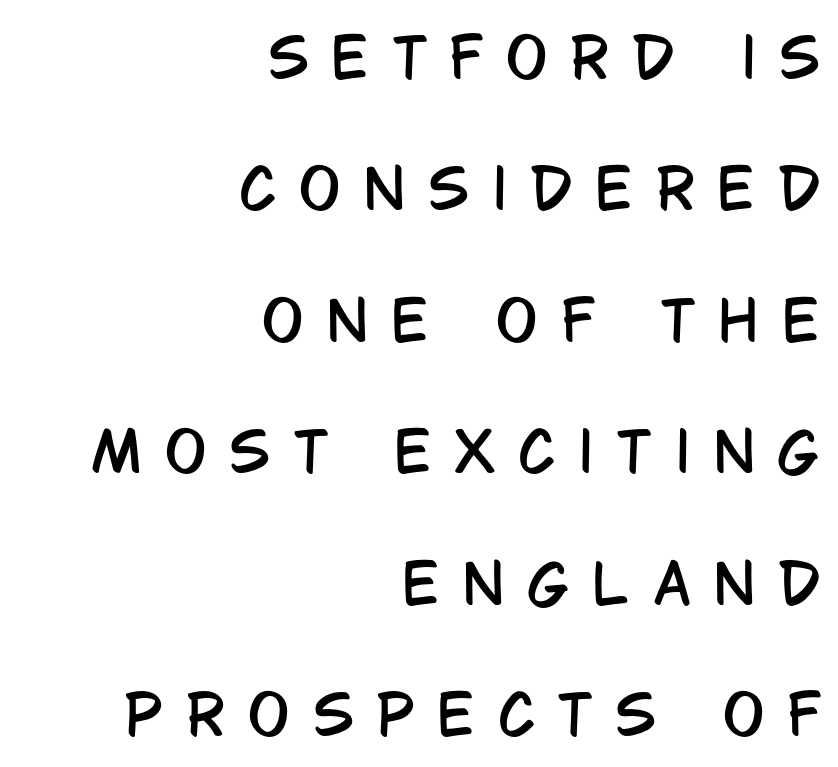
Q: Is the text italic (slanted)? A: No, it is upright.
Q: Is the typeface a serif or a sans-serif typeface? A: Sans-serif.
Q: Is the text underlined? A: No.
Q: How is the paragraph aligned? A: Right-aligned.
Q: Is the spacing between letters normal or unusually wide? A: Unusually wide.
Q: Is the spacing between lines tight, normal or loose? A: Loose.
Q: Width (condensed, normal, or wide)? A: Condensed.
Q: Stroke contrast? A: Low.
Q: x-height? A: Large.
Q: Monospaced? A: No.
